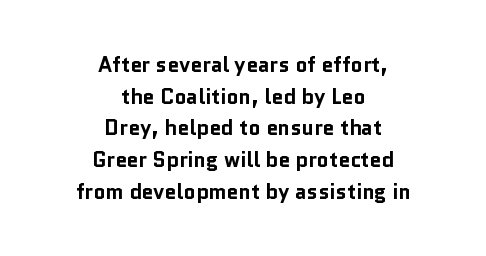
Q: Is the text bold? A: Yes.
Q: Is the text italic (slanted)? A: No, it is upright.
Q: Is the text underlined? A: No.
Q: How is the paragraph aligned? A: Centered.
Q: Is the spacing between letters normal or unusually wide? A: Normal.
Q: Is the spacing between lines tight, normal or loose? A: Normal.
